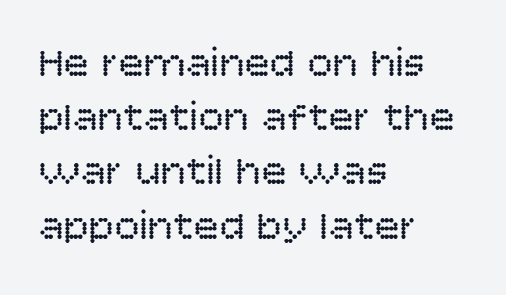
The image shows 42 px regular-weight sans-serif type, upright; set left-aligned, normal line spacing (1.29x), normal letter spacing, not underlined; low stroke contrast and a large x-height.
